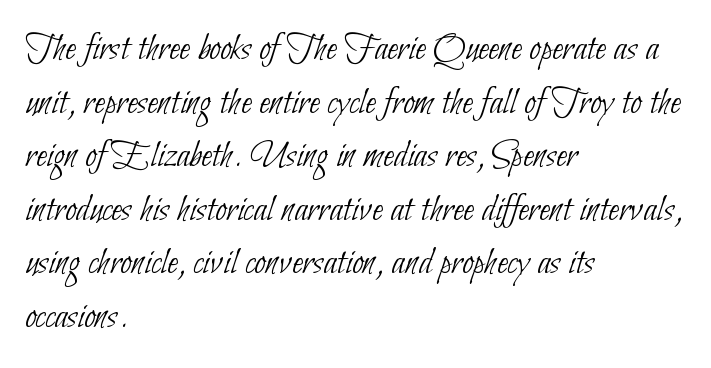
This sample has the flowing, uneven cadence of proportional lettering. You could call the tracking neutral — neither tight nor loose. Is the block centered? No — it sits flush against the left margin. Horizontal bands of white between lines are of average thickness. Weight: not bold — regular or lighter.
